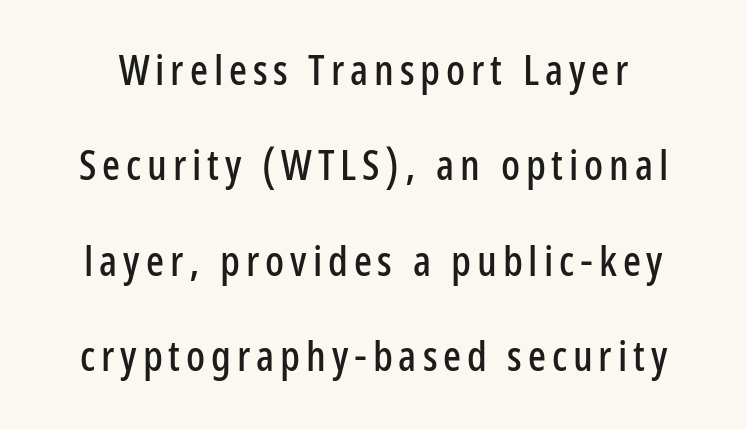
Q: Is the text italic (slanted)? A: No, it is upright.
Q: Is the typeface a serif or a sans-serif typeface? A: Sans-serif.
Q: Is the text underlined? A: No.
Q: Is the spacing between lines tight, normal or loose? A: Loose.
Q: Width (condensed, normal, or wide)? A: Condensed.
Q: Stroke contrast? A: Low.
Q: x-height? A: Medium.
Q: Monospaced? A: No.
